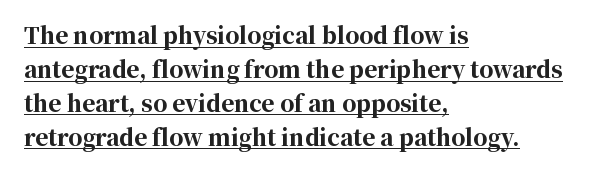
{"italic": "no", "bold": "yes", "underline": "yes", "align": "left", "line_spacing": "normal", "line_spacing_ratio": 1.54, "letter_spacing": "normal", "letter_spacing_em": 0.0, "glyph_px": 22}
